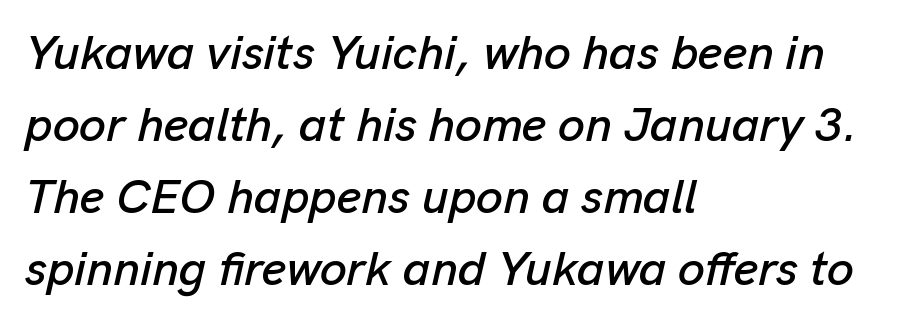
Q: Is the text italic (slanted)? A: Yes, it leans right by about 13 degrees.
Q: Is the text underlined? A: No.
Q: How is the paragraph aligned? A: Left-aligned.
Q: Is the spacing between letters normal or unusually wide? A: Normal.
Q: Is the spacing between lines tight, normal or loose? A: Normal.
Q: Width (condensed, normal, or wide)? A: Normal.
Q: Stroke contrast? A: Low.
Q: x-height? A: Medium.
Q: Monospaced? A: No.
